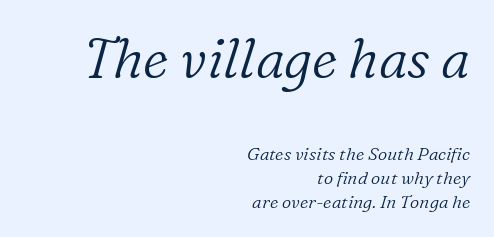
{"serif": "yes", "italic": "yes", "lean": "right", "slant_degrees": 16, "bold": "no", "weight": "light", "width": "normal", "stroke_contrast": "low", "x_height": "medium", "monospaced": "no", "underline": "no", "align": "right", "line_spacing": "normal", "line_spacing_ratio": 1.34, "letter_spacing": "normal", "letter_spacing_em": 0.0, "larger_block": "first", "size_ratio": 3.06, "glyph_px": 55}
